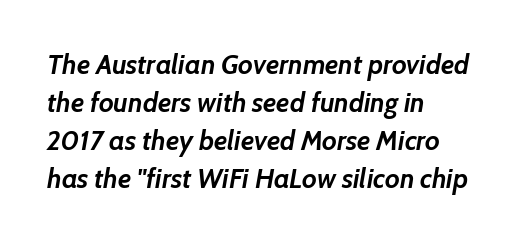
{"italic": "yes", "lean": "right", "slant_degrees": 7, "bold": "yes", "underline": "no", "align": "left", "line_spacing": "normal", "line_spacing_ratio": 1.41, "letter_spacing": "normal", "letter_spacing_em": 0.0, "glyph_px": 27}
